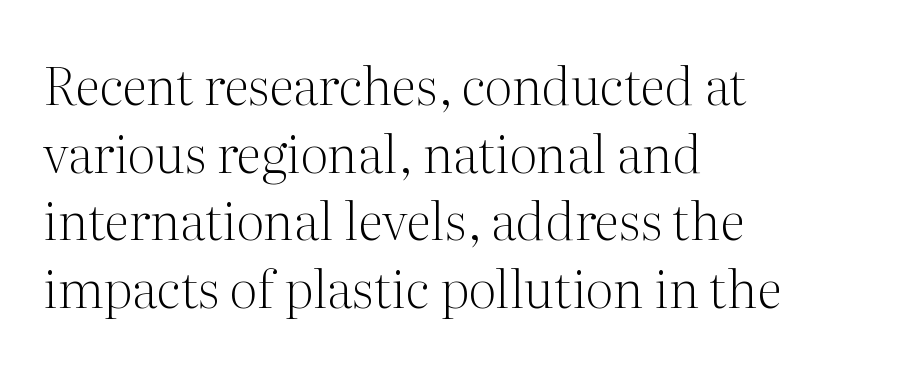
Q: Is the text bold? A: No.
Q: Is the text italic (slanted)? A: No, it is upright.
Q: Is the typeface a serif or a sans-serif typeface? A: Serif.
Q: Is the text underlined? A: No.
Q: How is the paragraph aligned? A: Left-aligned.
Q: Is the spacing between letters normal or unusually wide? A: Normal.
Q: Is the spacing between lines tight, normal or loose? A: Normal.
Q: Width (condensed, normal, or wide)? A: Normal.
Q: Stroke contrast? A: Medium.
Q: x-height? A: Medium.
Q: Monospaced? A: No.
